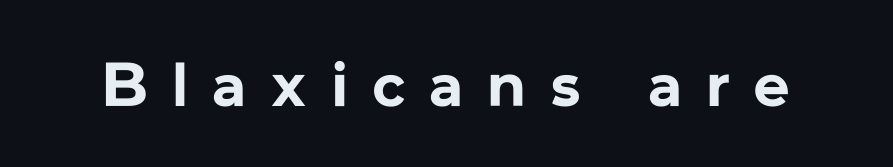
The rendering uses natural spacing where letterforms have individual widths. Someone cranked the tracking dial way up on this one. Do the letters lean? They stand straight. Nothing sits at the stroke ends, so this counts as sans-serif.
